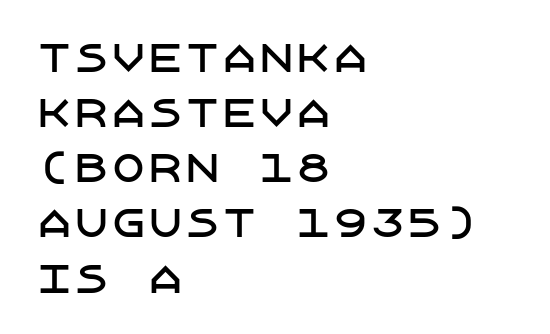
Q: Is the text italic (slanted)? A: No, it is upright.
Q: Is the typeface a serif or a sans-serif typeface? A: Sans-serif.
Q: Is the text underlined? A: No.
Q: How is the paragraph aligned? A: Left-aligned.
Q: Is the spacing between letters normal or unusually wide? A: Normal.
Q: Is the spacing between lines tight, normal or loose? A: Normal.
Q: Width (condensed, normal, or wide)? A: Normal.
Q: Stroke contrast? A: Low.
Q: x-height? A: Large.
